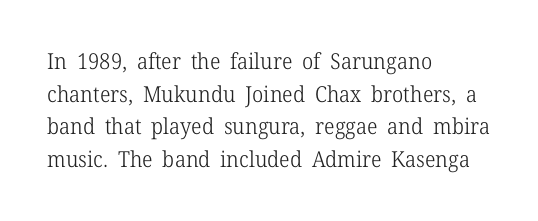
Q: Is the text bold? A: No.
Q: Is the text italic (slanted)? A: No, it is upright.
Q: Is the text underlined? A: No.
Q: How is the paragraph aligned? A: Left-aligned.
Q: Is the spacing between letters normal or unusually wide? A: Normal.
Q: Is the spacing between lines tight, normal or loose? A: Normal.
